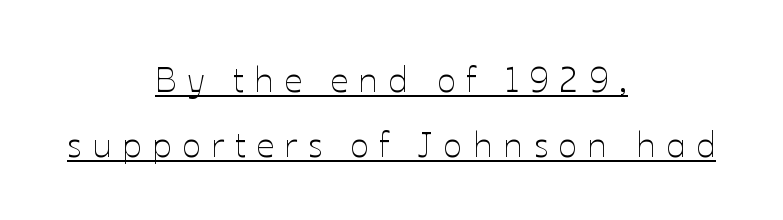
{"italic": "no", "bold": "no", "weight": "thin", "width": "normal", "stroke_contrast": "low", "x_height": "medium", "monospaced": "no", "underline": "yes", "align": "center", "line_spacing_ratio": 1.86, "letter_spacing": "wide", "letter_spacing_em": 0.3, "glyph_px": 35}
